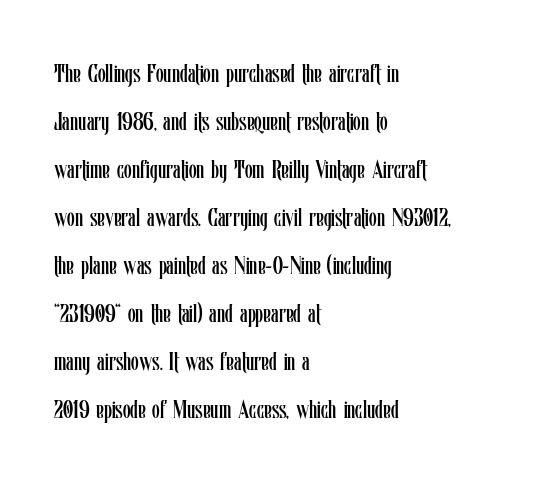
{"italic": "no", "bold": "no", "underline": "no", "align": "left", "line_spacing": "loose", "line_spacing_ratio": 1.92, "letter_spacing": "normal", "letter_spacing_em": 0.0, "glyph_px": 25}
